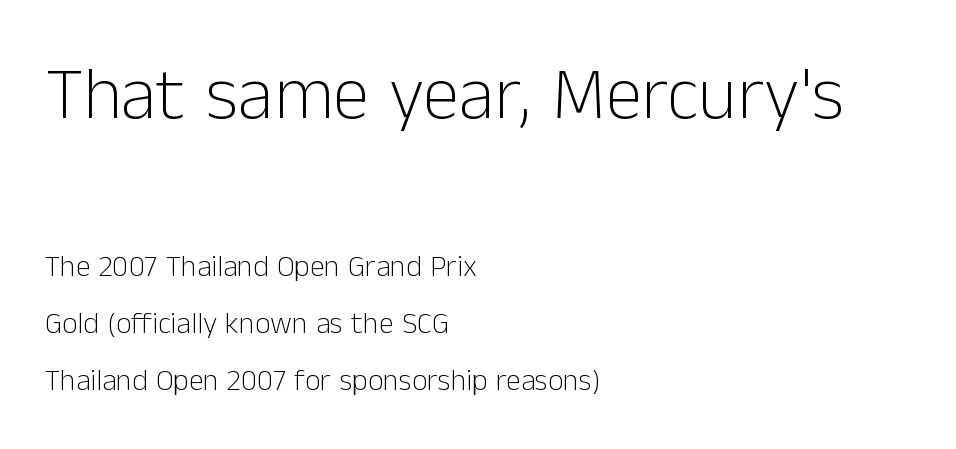
{"serif": "no", "italic": "no", "bold": "no", "weight": "light", "width": "normal", "stroke_contrast": "low", "x_height": "medium", "monospaced": "no", "underline": "no", "align": "left", "line_spacing": "loose", "line_spacing_ratio": 1.91, "letter_spacing": "normal", "letter_spacing_em": 0.0, "larger_block": "first", "size_ratio": 2.47, "glyph_px": 74}
